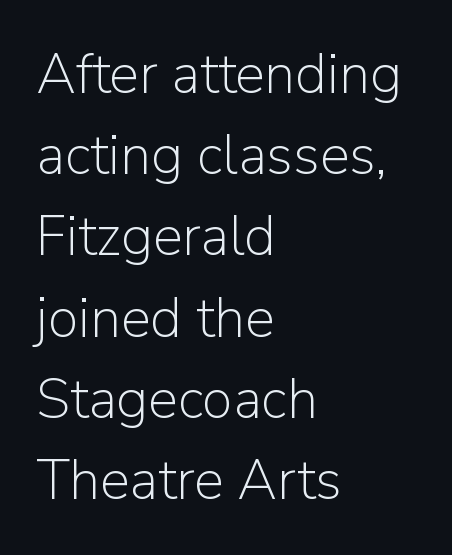
Varying glyph widths throughout — classic text-font behaviour. The lettering holds an erect, upright posture throughout. Letters rest on an invisible, unmarked baseline. Check where the strokes stop: nothing finishes them off — pure sans. Compared with a typical body face, this is equally light or lighter still. Horizontally, the lines are justified to the leading edge only.
